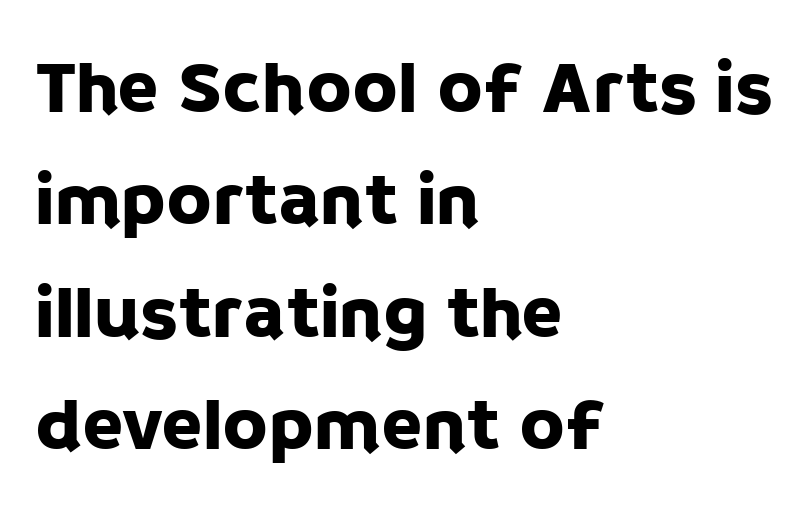
Tracking value appears to be zero — textbook default spacing. The letters stand straight up with perfectly vertical stems. The space directly below the letters is spotless. Is this a fixed-width face? No — the glyphs have proportional, varying widths.
